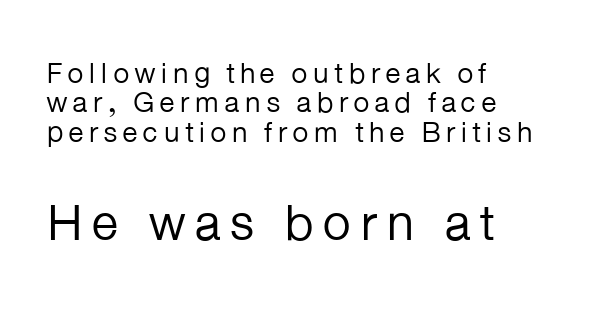
{"serif": "no", "italic": "no", "bold": "no", "weight": "regular", "width": "normal", "stroke_contrast": "low", "x_height": "medium", "monospaced": "no", "underline": "no", "align": "left", "line_spacing": "tight", "line_spacing_ratio": 1.01, "larger_block": "second", "size_ratio": 1.76, "glyph_px": 51}
